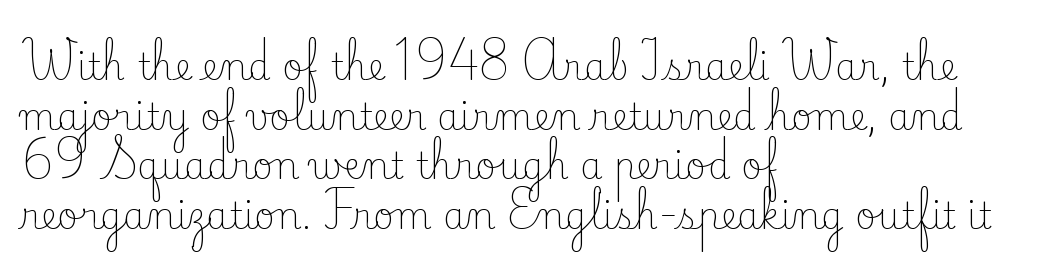
{"serif": "yes", "italic": "no", "bold": "no", "weight": "light", "width": "normal", "stroke_contrast": "low", "x_height": "small", "monospaced": "no", "underline": "no", "align": "left", "line_spacing": "normal", "line_spacing_ratio": 1.38, "letter_spacing": "normal", "letter_spacing_em": 0.0, "glyph_px": 36}
